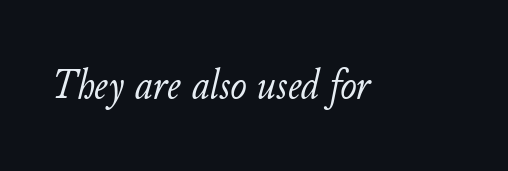
Glance below the letters and you will spot only blank space. Stems and bowls with no extra thickness — not bold. This sample uses plain, unmodified letter spacing. The letters are slanted; this is an italic face.
